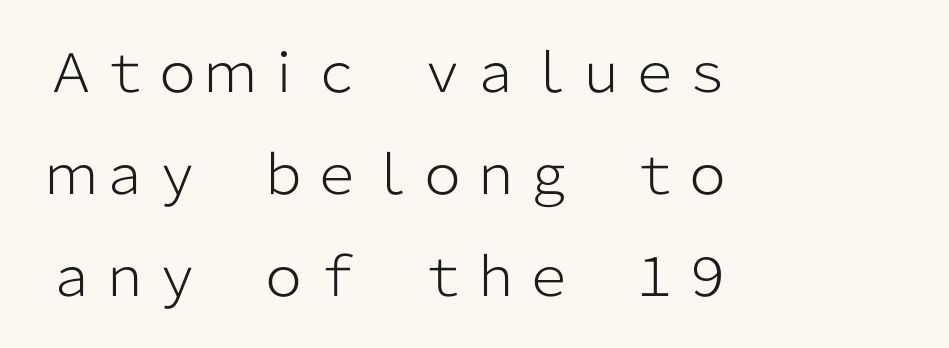
Q: Is the text bold? A: No.
Q: Is the text italic (slanted)? A: No, it is upright.
Q: Is the typeface a serif or a sans-serif typeface? A: Sans-serif.
Q: Is the text underlined? A: No.
Q: How is the paragraph aligned? A: Left-aligned.
Q: Is the spacing between letters normal or unusually wide? A: Normal.
Q: Is the spacing between lines tight, normal or loose? A: Loose.
Q: Width (condensed, normal, or wide)? A: Normal.
Q: Stroke contrast? A: Low.
Q: x-height? A: Medium.
Q: Monospaced? A: No.
